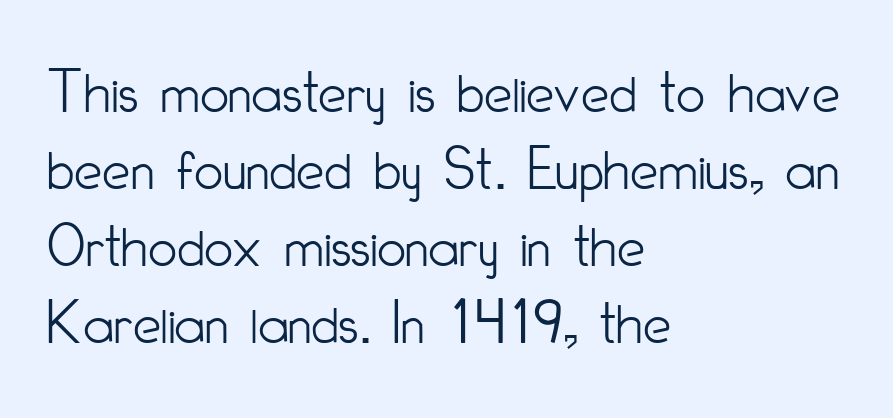
Q: Is the text bold? A: No.
Q: Is the text italic (slanted)? A: No, it is upright.
Q: Is the typeface a serif or a sans-serif typeface? A: Sans-serif.
Q: Is the text underlined? A: No.
Q: How is the paragraph aligned? A: Left-aligned.
Q: Is the spacing between letters normal or unusually wide? A: Normal.
Q: Width (condensed, normal, or wide)? A: Condensed.
Q: Stroke contrast? A: Low.
Q: x-height? A: Small.
Q: Monospaced? A: No.
